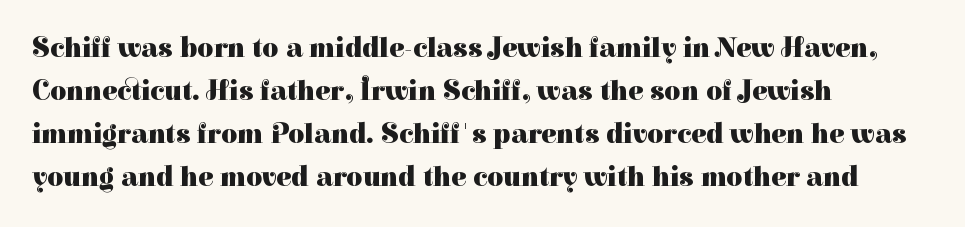
Alignment: flush left. The font family rendered here belongs to the serif group. In terms of weight, the rendering is a true, heavy bold. These lines are rendered in a variable-pitch font. Default kerning and tracking; the words read as compact shapes.
